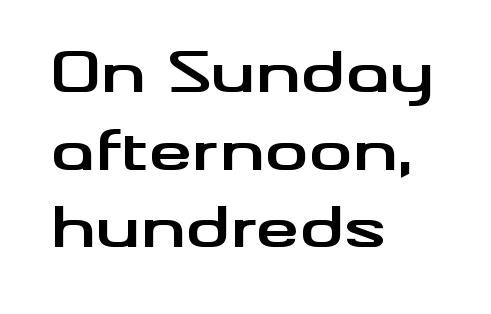
Q: Is the text bold? A: Yes.
Q: Is the text italic (slanted)? A: No, it is upright.
Q: Is the typeface a serif or a sans-serif typeface? A: Sans-serif.
Q: Is the text underlined? A: No.
Q: How is the paragraph aligned? A: Left-aligned.
Q: Is the spacing between letters normal or unusually wide? A: Normal.
Q: Is the spacing between lines tight, normal or loose? A: Normal.
Q: Width (condensed, normal, or wide)? A: Wide.
Q: Stroke contrast? A: Medium.
Q: x-height? A: Small.
Q: Monospaced? A: No.
